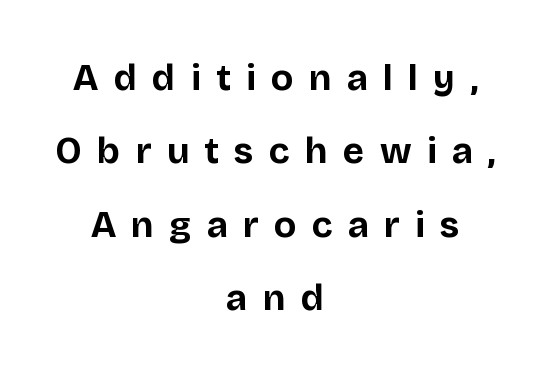
{"serif": "no", "italic": "no", "bold": "yes", "weight": "bold", "width": "normal", "stroke_contrast": "low", "x_height": "large", "monospaced": "no", "underline": "no", "align": "center", "line_spacing": "loose", "line_spacing_ratio": 1.98, "letter_spacing": "wide", "letter_spacing_em": 0.41, "glyph_px": 37}
